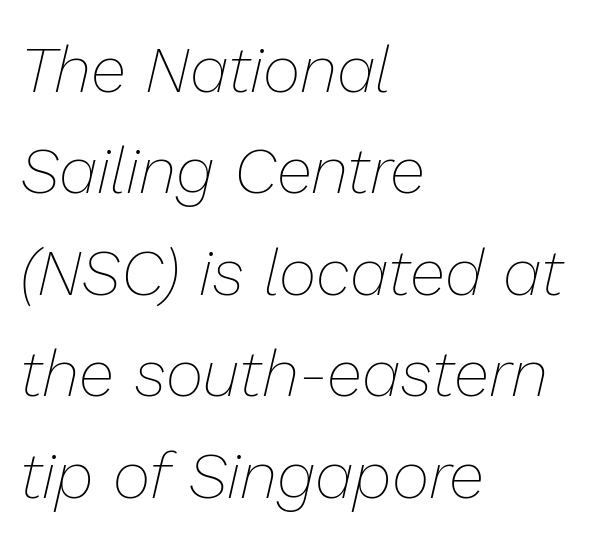
The image shows 65 px thin type, italic (leaning right); set left-aligned, normal line spacing (1.56x), normal letter spacing, not underlined; low stroke contrast and a medium x-height.
